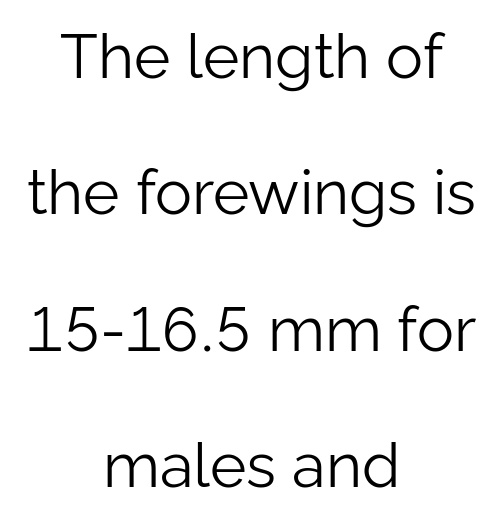
The image shows 62 px light sans-serif type, upright; set centered, loose line spacing (2.2x), normal letter spacing, not underlined; low stroke contrast and a medium x-height.
